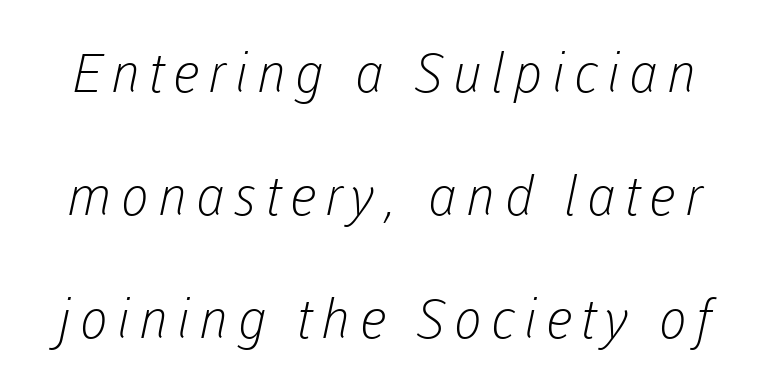
The space between consecutive lines is lavish. The face used here is proportionally spaced, like ordinary book or web type. To sum up the face: it is a sans, with no serifs. The passage shown is not bold in any degree.
